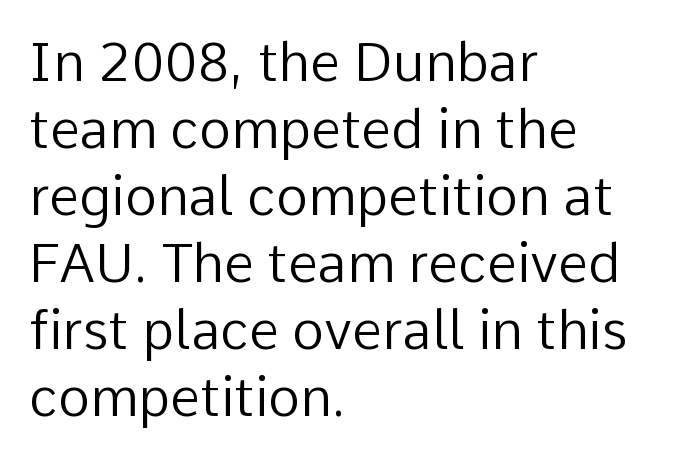
Look at the tracking — it's just the regular setting, nothing added. All the whitespace from short lines collects on the right. The font's upright variant was chosen for this text. Does the type have serifs? No, each stem ends abruptly.
